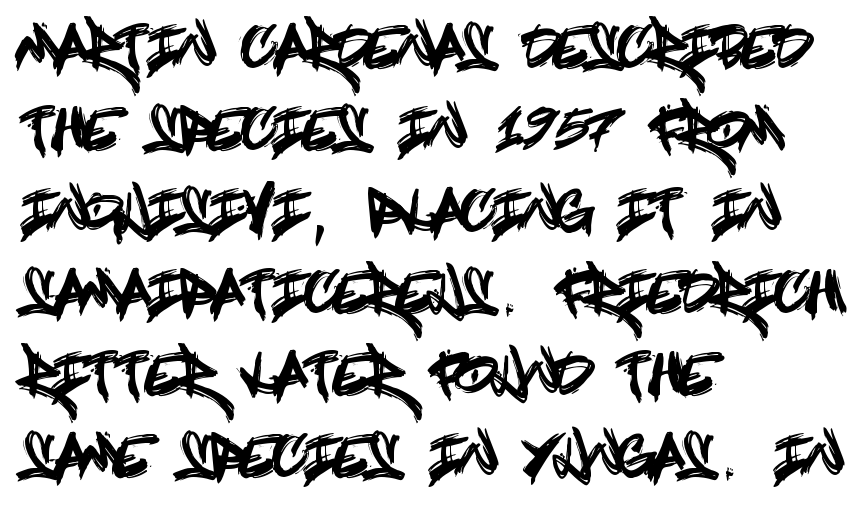
Nothing unusual about the tracking: characters are spaced as the font intends. Font category for this specimen: sans-serif. Teacher's note: observe the even left margin — that is flush-left alignment.
